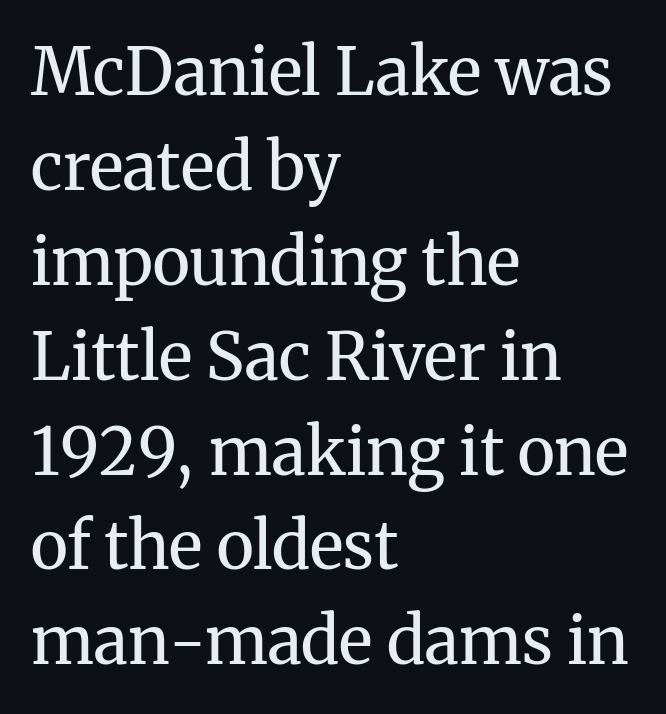
The image shows 65 px regular-weight serif type, upright; set left-aligned, normal line spacing (1.46x), normal letter spacing, not underlined; medium stroke contrast and a medium x-height.
